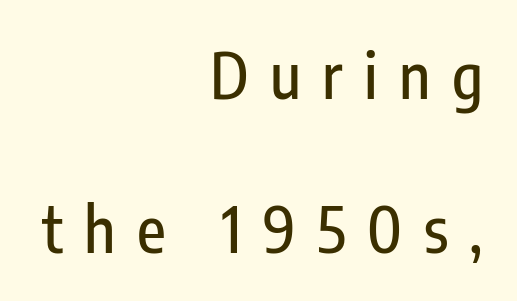
Q: Is the text italic (slanted)? A: No, it is upright.
Q: Is the typeface a serif or a sans-serif typeface? A: Sans-serif.
Q: Is the text underlined? A: No.
Q: How is the paragraph aligned? A: Right-aligned.
Q: Is the spacing between letters normal or unusually wide? A: Unusually wide.
Q: Is the spacing between lines tight, normal or loose? A: Loose.
Q: Width (condensed, normal, or wide)? A: Condensed.
Q: Stroke contrast? A: Low.
Q: x-height? A: Medium.
Q: Monospaced? A: No.
